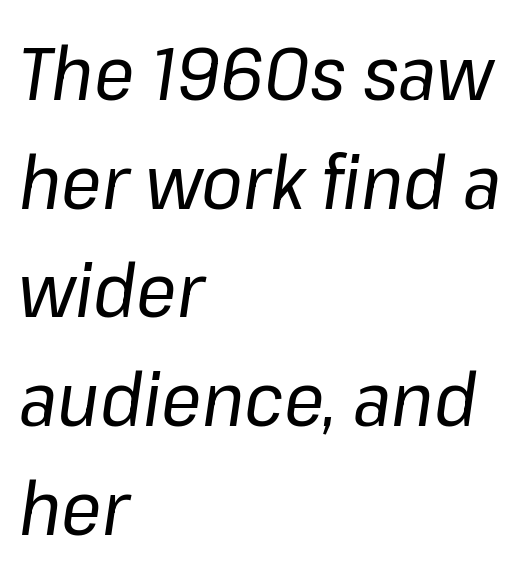
{"italic": "yes", "lean": "right", "slant_degrees": 8, "bold": "no", "weight": "regular", "width": "normal", "stroke_contrast": "low", "x_height": "medium", "monospaced": "no", "underline": "no", "align": "left", "line_spacing": "normal", "line_spacing_ratio": 1.45, "letter_spacing": "normal", "letter_spacing_em": 0.0, "glyph_px": 75}
